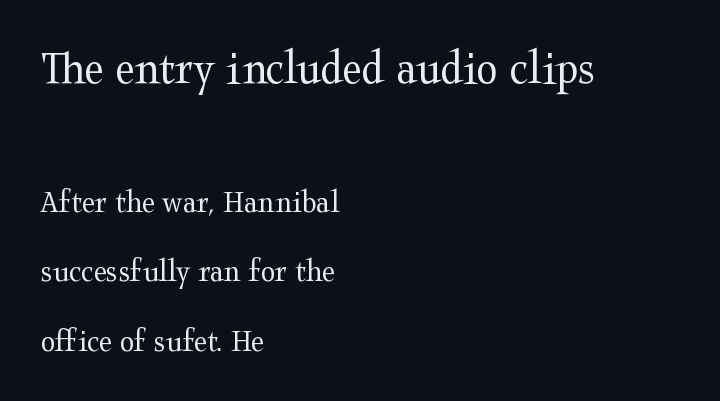
Q: Is the text bold? A: No.
Q: Is the text italic (slanted)? A: No, it is upright.
Q: Is the typeface a serif or a sans-serif typeface? A: Serif.
Q: Is the text underlined? A: No.
Q: How is the paragraph aligned? A: Left-aligned.
Q: Is the spacing between letters normal or unusually wide? A: Normal.
Q: Is the spacing between lines tight, normal or loose? A: Loose.
Q: Which block of text is set in a larger size, the first (top) or the second (bottom)? A: The first (top) one.
Q: Width (condensed, normal, or wide)? A: Wide.
Q: Stroke contrast? A: Medium.
Q: x-height? A: Medium.
Q: Monospaced? A: No.
